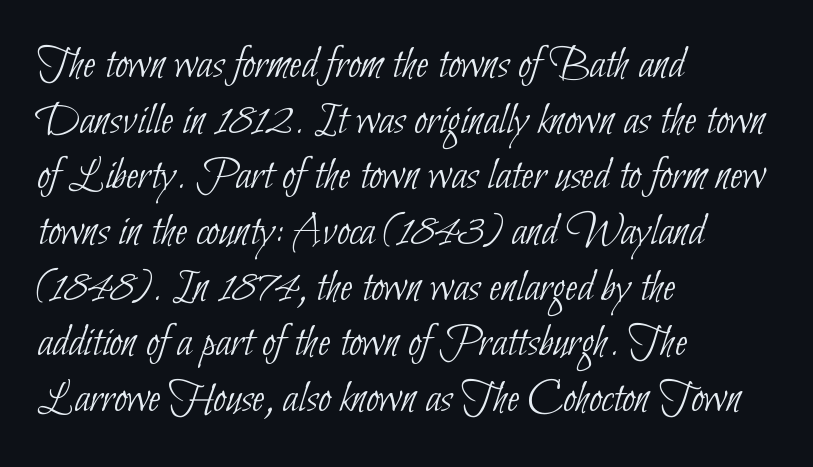
The image shows 46 px thin, condensed sans-serif type; set left-aligned, line spacing 1.21x, normal letter spacing, not underlined; low stroke contrast and a small x-height.
